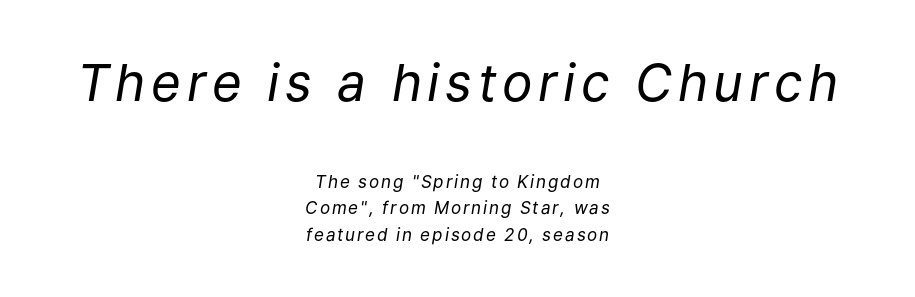
The letters in the upper block stand taller than those in the block below. Proportional: the letters do not fall into vertical columns. Think standard paragraph weight, or any step lighter than that. What's the leading like? Ordinary, nothing unusual.
